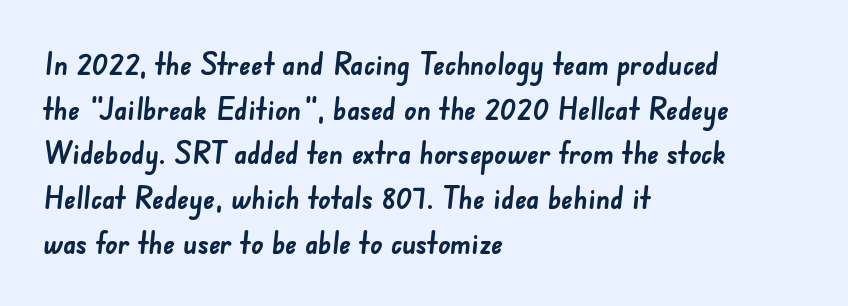
Glance below the letters and you will spot only blank space. Each new line begins a customary step beneath the previous one. Short and long lines alike share a common starting point at left. On the weight axis this lands at bold, roughly 700. I'd call this a sans setting — the letters go barefoot. Think of a printed novel: that variable character pitch is what you see here.
